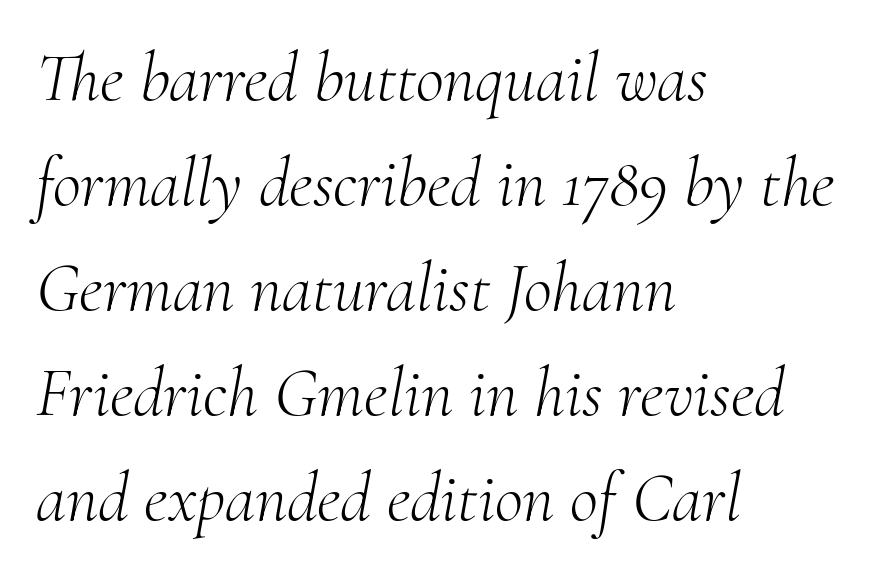
Check where the strokes stop: tiny serifs finish them off. Reading down the column, the eye jumps a familiar distance to each next line. Underline: absent. A classic flush-left, rag-right setting is used for this passage. The letters sit at their default tracking, neither squeezed nor spread. Varying glyph widths throughout — classic text-font behaviour.
